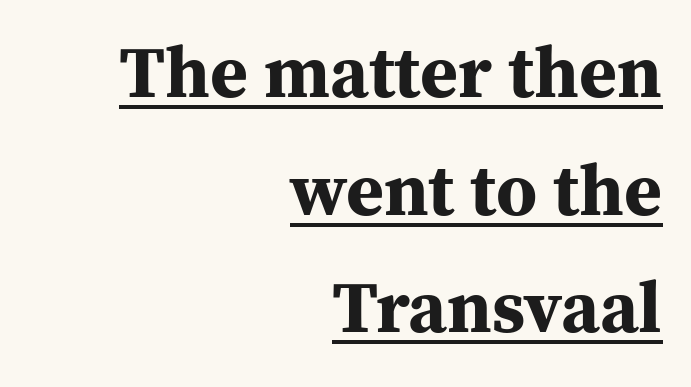
Varying glyph widths throughout — classic text-font behaviour. Students, observe the line beneath the letters — that is underlining. Nobody touched the tracking dial on this one. A roman cut, with each character standing at attention.
